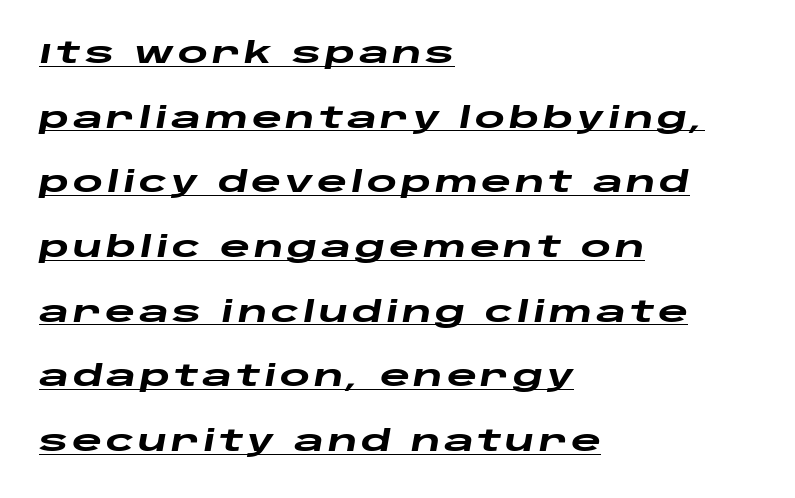
A typesetter would call this proportional, since set widths differ per character. Compared with typical paragraphs, the rows here are farther apart. If you drew a line through each stem, it would be angled. Every word sits above its own underline. Horizontal alignment here is leftward, the default for most running prose.
